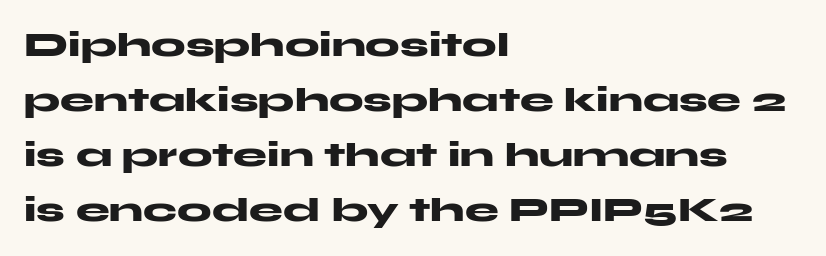
Q: Is the text bold? A: Yes.
Q: Is the text italic (slanted)? A: No, it is upright.
Q: Is the typeface a serif or a sans-serif typeface? A: Sans-serif.
Q: Is the text underlined? A: No.
Q: How is the paragraph aligned? A: Left-aligned.
Q: Is the spacing between letters normal or unusually wide? A: Normal.
Q: Is the spacing between lines tight, normal or loose? A: Normal.
Q: Width (condensed, normal, or wide)? A: Wide.
Q: Stroke contrast? A: Medium.
Q: x-height? A: Medium.
Q: Monospaced? A: No.
